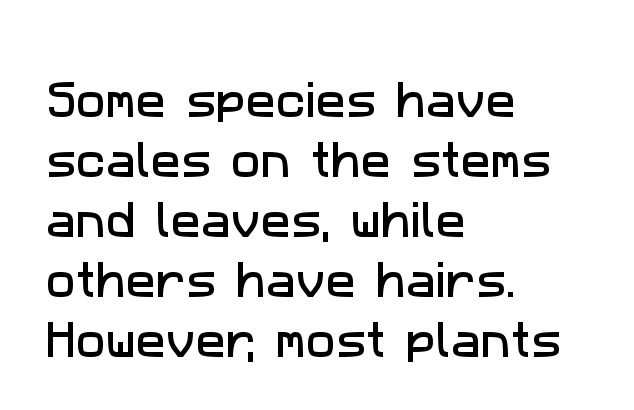
The image shows 40 px sans-serif type; set left-aligned, normal line spacing (1.5x), normal letter spacing, not underlined; low stroke contrast and a medium x-height.
